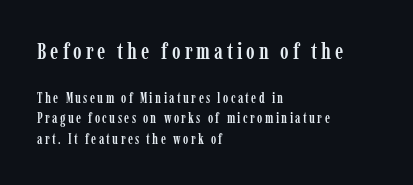
Q: Is the text italic (slanted)? A: No, it is upright.
Q: Is the text underlined? A: No.
Q: How is the paragraph aligned? A: Left-aligned.
Q: Is the spacing between lines tight, normal or loose? A: Normal.
Q: Which block of text is set in a larger size, the first (top) or the second (bottom)? A: The first (top) one.
